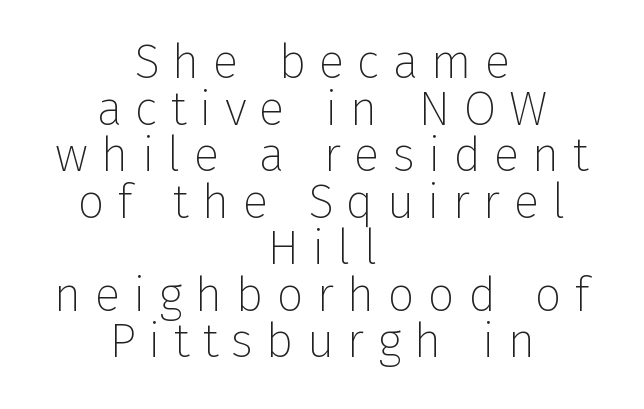
The image shows 48 px thin sans-serif type, upright; set centered, tight line spacing (0.97x), unusually wide letter spacing (+0.27 em), not underlined; low stroke contrast and a medium x-height.
